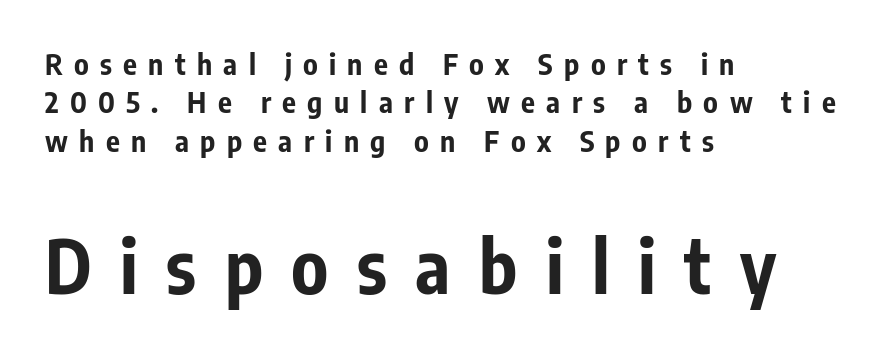
The image shows 73 px bold, condensed sans-serif type, upright; set left-aligned, normal line spacing (1.32x), unusually wide letter spacing (+0.39 em), not underlined; the second (bottom) block is 2.52x larger; low stroke contrast and a medium x-height.
